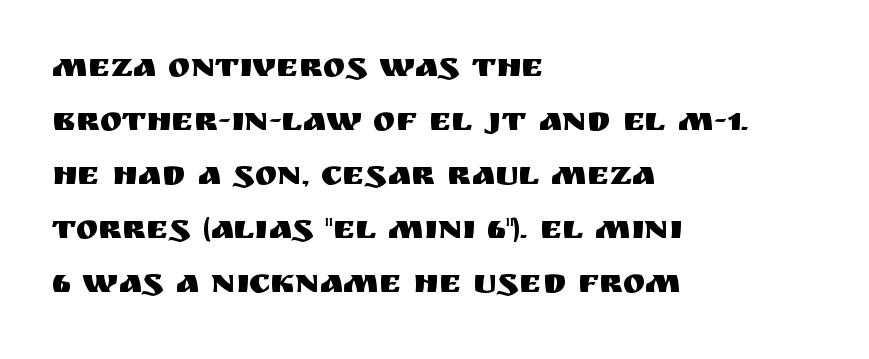
{"serif": "no", "italic": "no", "width": "normal", "stroke_contrast": "medium", "x_height": "large", "monospaced": "no", "underline": "no", "align": "left", "line_spacing": "normal", "line_spacing_ratio": 1.59, "letter_spacing": "normal", "letter_spacing_em": 0.0, "glyph_px": 34}
